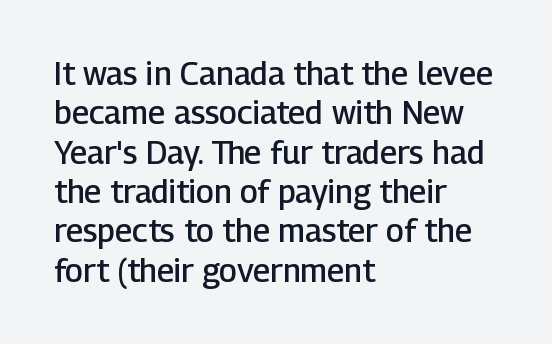
{"serif": "no", "italic": "no", "bold": "semi", "weight": "semibold", "width": "normal", "stroke_contrast": "low", "x_height": "medium", "monospaced": "no", "underline": "no", "align": "left", "line_spacing_ratio": 1.23, "letter_spacing": "normal", "letter_spacing_em": 0.0, "glyph_px": 32}
